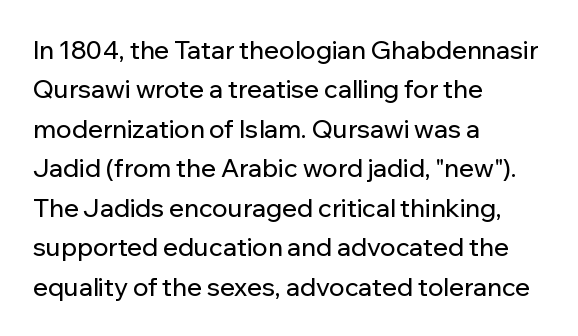
The image shows 25 px text type, upright; set left-aligned, normal line spacing (1.58x), normal letter spacing, not underlined.
